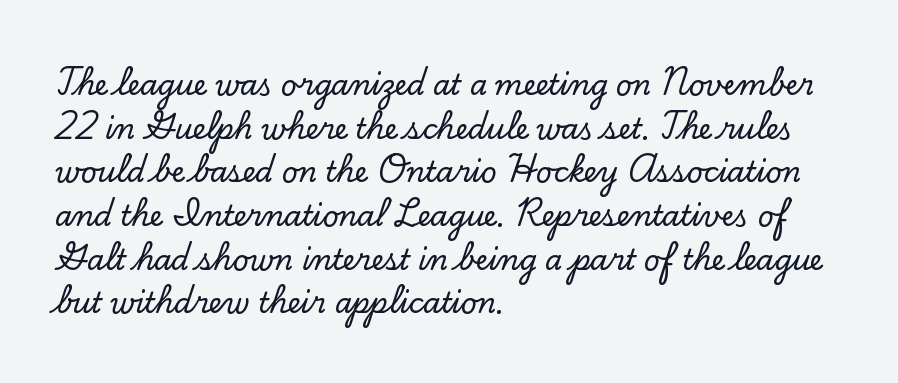
The image shows 28 px serif type; set left-aligned, normal line spacing (1.56x), normal letter spacing, not underlined; low stroke contrast and a small x-height.
